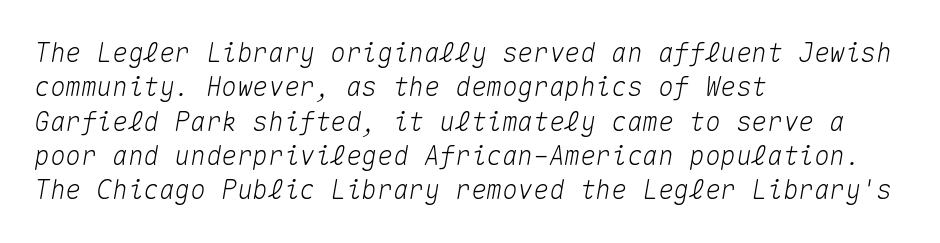
Yep, that's italic — everything's leaning. Visually the block forms a straight wall on the left and a jagged coastline on the right. The gaps between neighbouring characters are ordinary and unremarkable. The space beneath each line is pristine and unruled. Regular leading.
